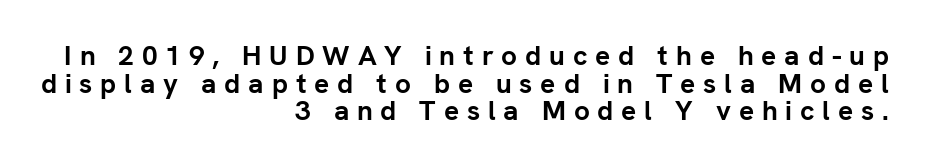
{"serif": "no", "italic": "no", "bold": "yes", "weight": "semibold", "width": "normal", "stroke_contrast": "low", "x_height": "medium", "monospaced": "no", "underline": "no", "align": "right", "line_spacing": "tight", "line_spacing_ratio": 0.99, "letter_spacing": "wide", "letter_spacing_em": 0.28, "glyph_px": 28}
